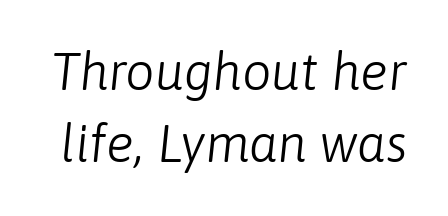
Q: Is the text bold? A: No.
Q: Is the text italic (slanted)? A: Yes, it leans right by about 6 degrees.
Q: Is the text underlined? A: No.
Q: Is the spacing between letters normal or unusually wide? A: Normal.
Q: Is the spacing between lines tight, normal or loose? A: Normal.
Q: Width (condensed, normal, or wide)? A: Normal.
Q: Stroke contrast? A: Low.
Q: x-height? A: Medium.
Q: Monospaced? A: No.
